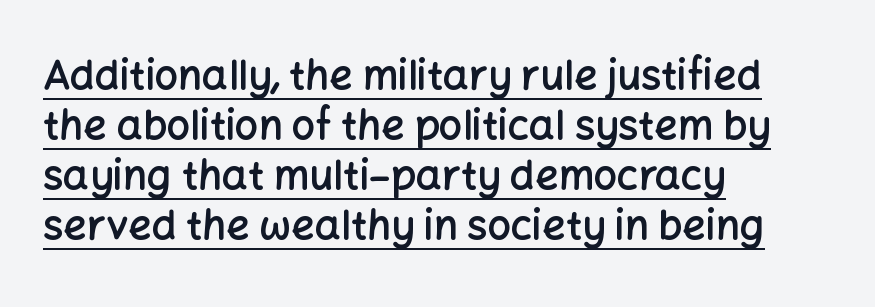
The lettering is marked with a stroke running underneath it. The font is running at a semibold setting, under full bold. The specimen reads as upright at a glance. Is this a fixed-width face? No — the glyphs have proportional, varying widths. Nope, no serifs anywhere on these letters. Where is the straight margin? On the left.
